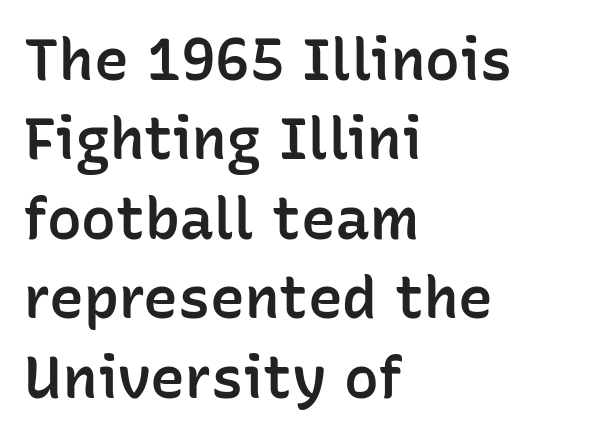
The lettering stays uniformly vertical, giving the passage a roman look. The paragraph shown leans on its left margin. Do the characters align in a grid? No, the font is proportional. How would I describe the line gaps? Plain and ordinary. Decoration check: the copy has no underline.
